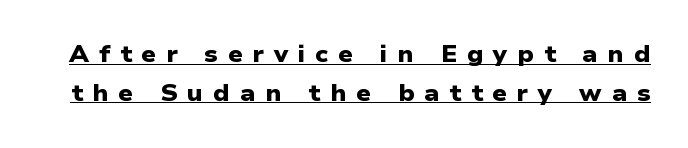
The image shows 23 px bold type; set normal line spacing (1.69x), unusually wide letter spacing (+0.43 em), underlined.
